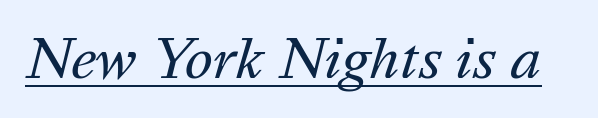
Q: Is the text bold? A: No.
Q: Is the text italic (slanted)? A: Yes, it leans right by about 16 degrees.
Q: Is the text underlined? A: Yes.
Q: Is the spacing between letters normal or unusually wide? A: Normal.
Q: Width (condensed, normal, or wide)? A: Normal.
Q: Stroke contrast? A: Medium.
Q: x-height? A: Medium.
Q: Monospaced? A: No.
